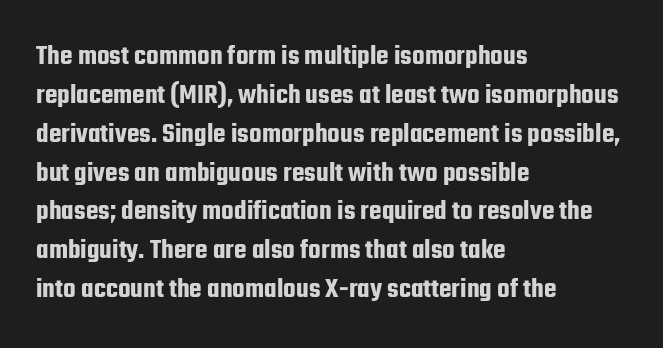
Note: no serifs on the glyphs. Has an underline been added? It has not. A typesetter would call this zero additional tracking. These lines are rendered in a variable-pitch font. The block of text has a typical density, with ordinary space between rows.
